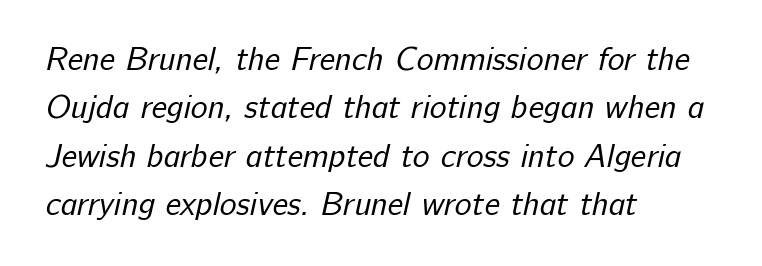
Q: Is the text bold? A: No.
Q: Is the typeface a serif or a sans-serif typeface? A: Sans-serif.
Q: Is the text underlined? A: No.
Q: How is the paragraph aligned? A: Left-aligned.
Q: Is the spacing between letters normal or unusually wide? A: Normal.
Q: Is the spacing between lines tight, normal or loose? A: Normal.
Q: Width (condensed, normal, or wide)? A: Normal.
Q: Stroke contrast? A: Low.
Q: x-height? A: Medium.
Q: Monospaced? A: No.
